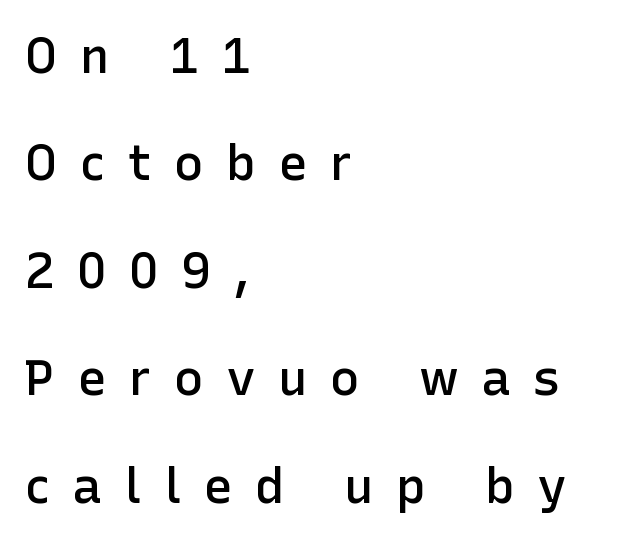
The image shows 50 px semibold sans-serif type, upright; set left-aligned, loose line spacing (2.15x), unusually wide letter spacing (+0.44 em), not underlined; low stroke contrast and a medium x-height.
